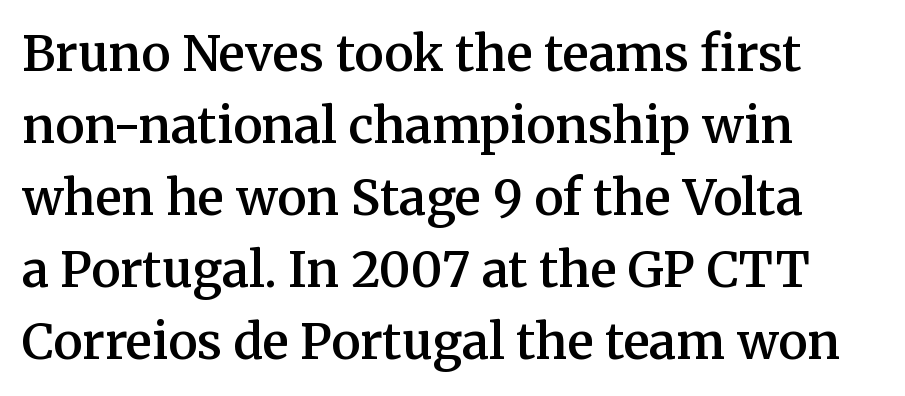
Q: Is the text bold? A: Semi-bold.
Q: Is the text italic (slanted)? A: No, it is upright.
Q: Is the typeface a serif or a sans-serif typeface? A: Serif.
Q: Is the text underlined? A: No.
Q: How is the paragraph aligned? A: Left-aligned.
Q: Is the spacing between letters normal or unusually wide? A: Normal.
Q: Is the spacing between lines tight, normal or loose? A: Normal.
Q: Width (condensed, normal, or wide)? A: Normal.
Q: Stroke contrast? A: Medium.
Q: x-height? A: Medium.
Q: Monospaced? A: No.
